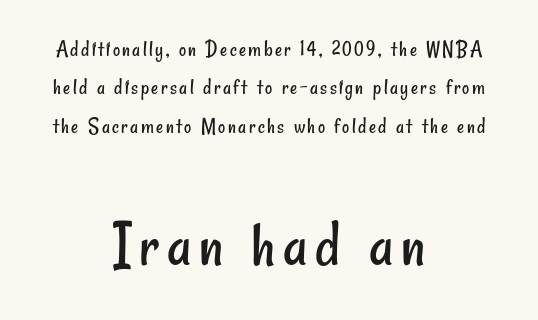
The image shows 67 px regular-weight, condensed sans-serif type; set centered, line spacing 1.75x, not underlined; the second (bottom) block is 3.05x larger; low stroke contrast and a small x-height.
